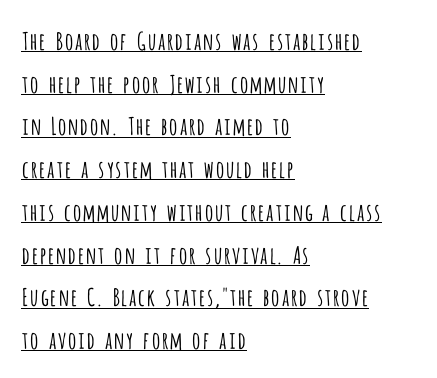
Standard letterfit; no display-style spreading of the glyphs. Compared with a centered layout, this one pins lines to the left instead. Decoration check: the copy is underlined. No chunkiness to these letters — they're not bold.
